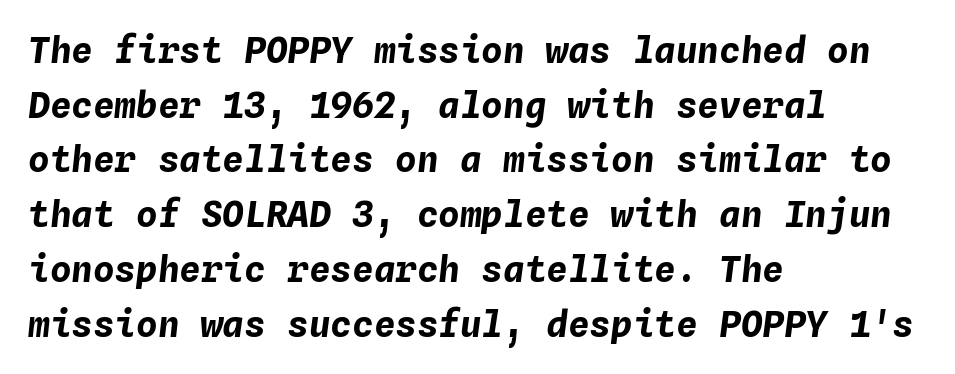
Does the weight exceed regular? Yes, all the way to bold. Students, observe: this is what conventionally led text looks like. A classic flush-left, rag-right setting is used for this passage. Students, note that the glyphs here touch the page at normal intervals. Fixed-width glyphs throughout — classic coding-font behaviour. The glyphs are unaccompanied by any horizontal stroke below them.
